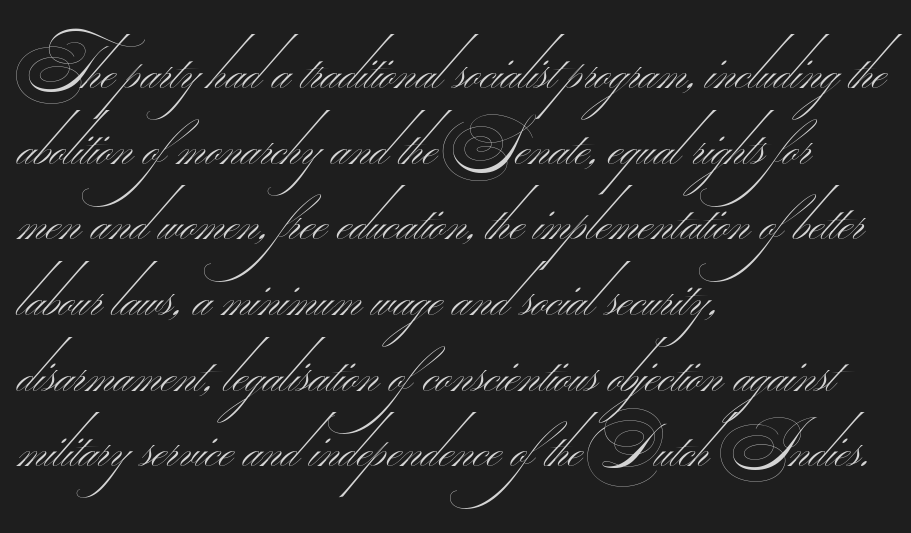
Q: Is the text bold? A: No.
Q: Is the typeface a serif or a sans-serif typeface? A: Sans-serif.
Q: Is the text underlined? A: No.
Q: How is the paragraph aligned? A: Left-aligned.
Q: Is the spacing between letters normal or unusually wide? A: Normal.
Q: Width (condensed, normal, or wide)? A: Wide.
Q: Stroke contrast? A: Medium.
Q: Monospaced? A: No.
